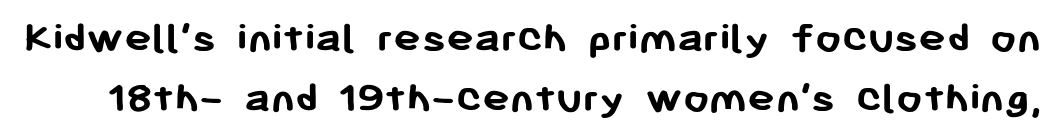
Letterform terminals end flat and unadorned throughout the passage. Italic: no, the glyphs are upright roman. This sample has the flowing, uneven cadence of proportional lettering. Summary of vertical rhythm: regular, with standard interline spacing. Unmarked baselines from the first word to the last. The horizontal fit of the characters is conventional and even.
